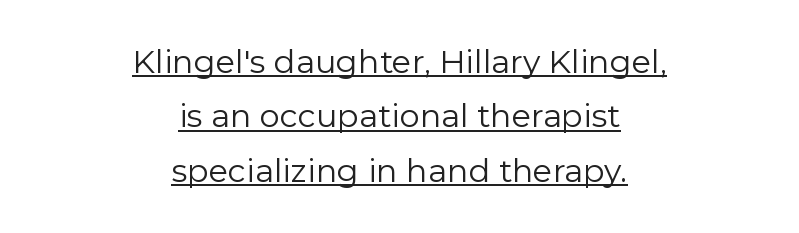
Q: Is the text bold? A: No.
Q: Is the text italic (slanted)? A: No, it is upright.
Q: Is the typeface a serif or a sans-serif typeface? A: Sans-serif.
Q: Is the text underlined? A: Yes.
Q: How is the paragraph aligned? A: Centered.
Q: Is the spacing between letters normal or unusually wide? A: Normal.
Q: Is the spacing between lines tight, normal or loose? A: Normal.
Q: Width (condensed, normal, or wide)? A: Normal.
Q: Stroke contrast? A: Low.
Q: x-height? A: Medium.
Q: Monospaced? A: No.
